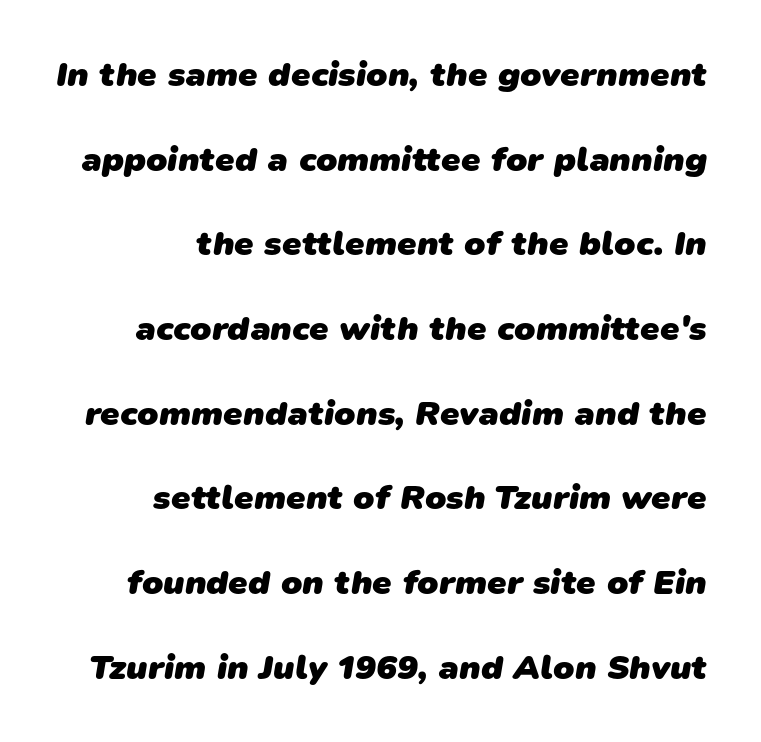
Does the copy run flush right? Yes — the right margin is perfectly even. Each new line begins a long way beneath the previous one. Think of a printed novel: that variable character pitch is what you see here. Every letter is thick-stroked: bold, no question. Classification — sans serif.
